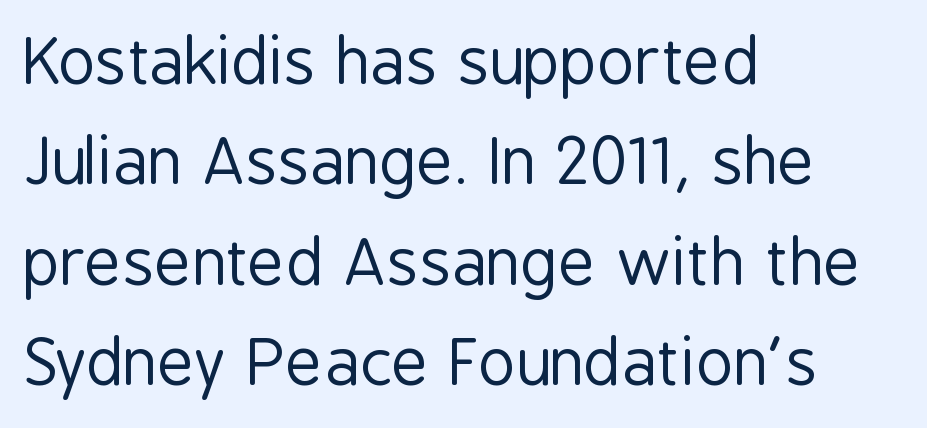
{"serif": "no", "italic": "no", "bold": "no", "weight": "regular", "width": "condensed", "stroke_contrast": "low", "x_height": "medium", "monospaced": "no", "underline": "no", "align": "left", "line_spacing": "normal", "line_spacing_ratio": 1.57, "letter_spacing": "normal", "letter_spacing_em": 0.0, "glyph_px": 64}
